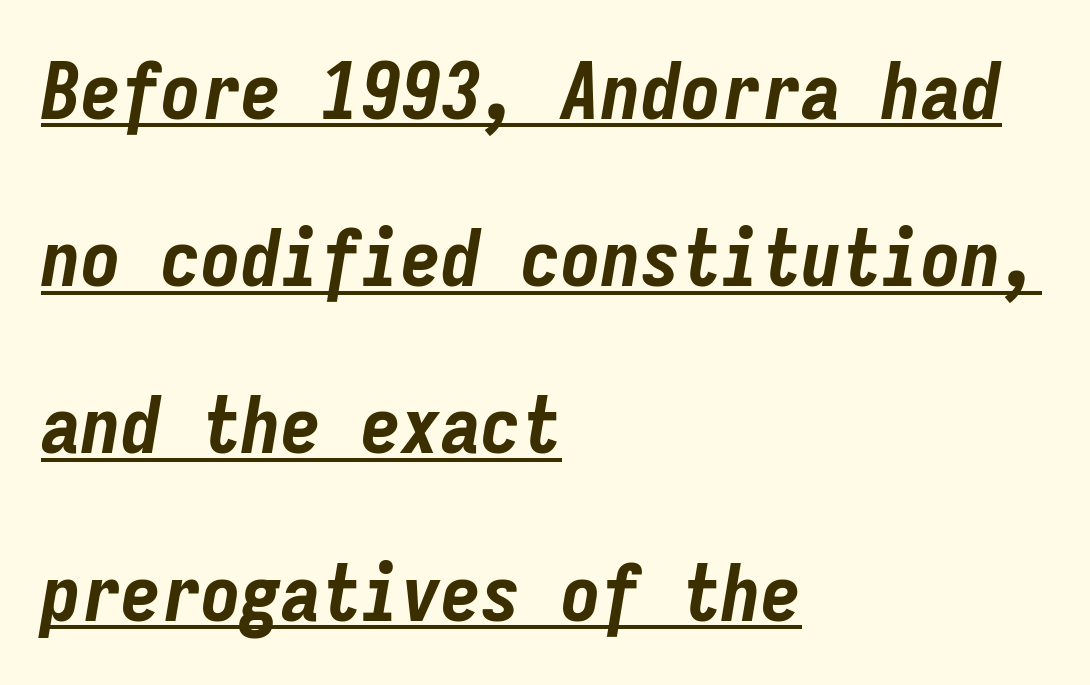
Q: Is the text bold? A: Yes.
Q: Is the text italic (slanted)? A: Yes, it leans right by about 9 degrees.
Q: Is the text underlined? A: Yes.
Q: How is the paragraph aligned? A: Left-aligned.
Q: Is the spacing between letters normal or unusually wide? A: Normal.
Q: Is the spacing between lines tight, normal or loose? A: Loose.
Q: Width (condensed, normal, or wide)? A: Condensed.
Q: Stroke contrast? A: Low.
Q: x-height? A: Medium.
Q: Monospaced? A: Yes.
